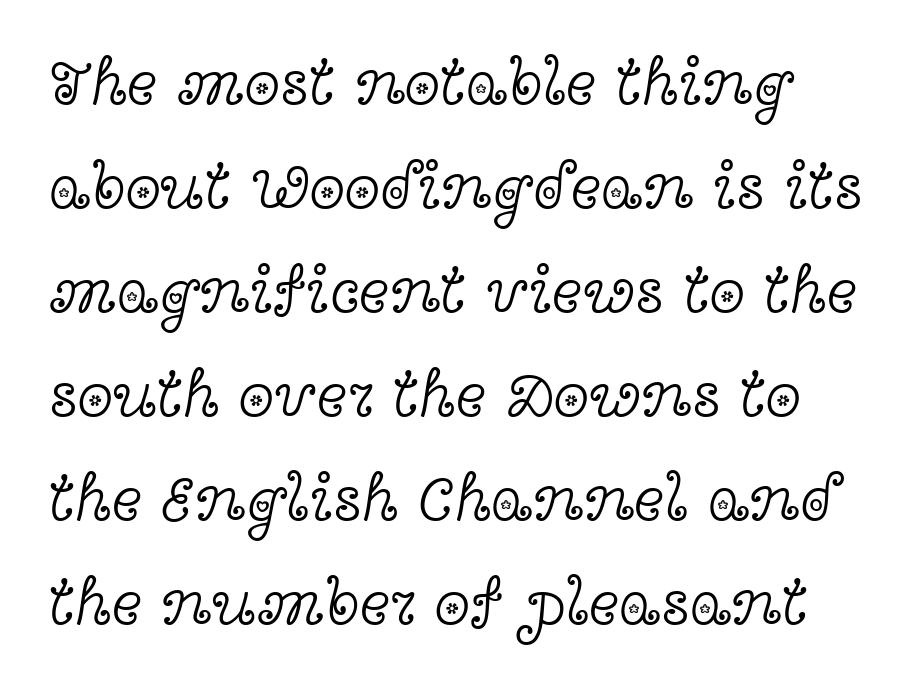
Q: Is the text bold? A: No.
Q: Is the text italic (slanted)? A: Yes.
Q: Is the typeface a serif or a sans-serif typeface? A: Serif.
Q: Is the text underlined? A: No.
Q: Is the spacing between letters normal or unusually wide? A: Normal.
Q: Is the spacing between lines tight, normal or loose? A: Normal.
Q: Width (condensed, normal, or wide)? A: Wide.
Q: x-height? A: Medium.
Q: Monospaced? A: No.
